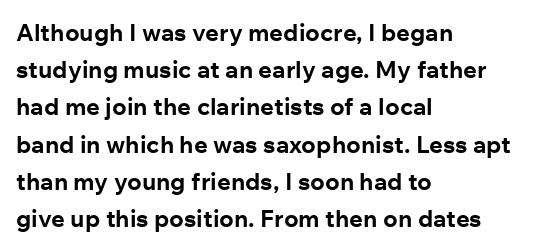
{"italic": "no", "bold": "yes", "underline": "no", "align": "left", "line_spacing": "normal", "line_spacing_ratio": 1.55, "letter_spacing": "normal", "letter_spacing_em": 0.0, "glyph_px": 24}
